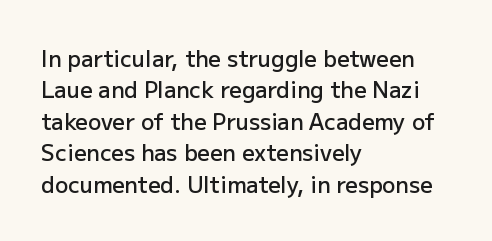
{"italic": "no", "bold": "semi", "underline": "no", "align": "left", "line_spacing": "normal", "line_spacing_ratio": 1.43, "letter_spacing": "normal", "letter_spacing_em": 0.0, "glyph_px": 22}
